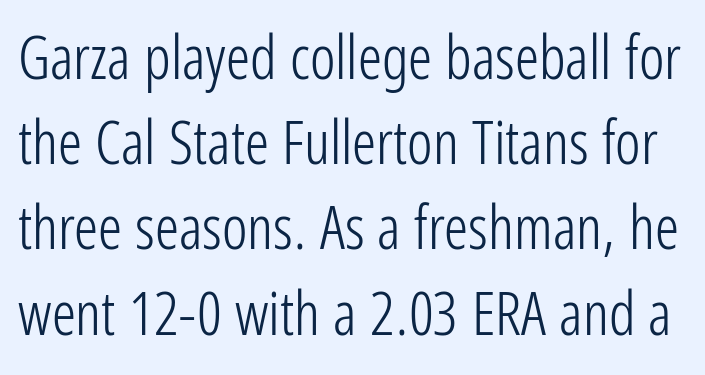
{"serif": "no", "italic": "no", "bold": "no", "weight": "light", "width": "condensed", "stroke_contrast": "low", "x_height": "medium", "monospaced": "no", "underline": "no", "line_spacing": "normal", "line_spacing_ratio": 1.42, "letter_spacing": "normal", "letter_spacing_em": 0.0, "glyph_px": 60}
